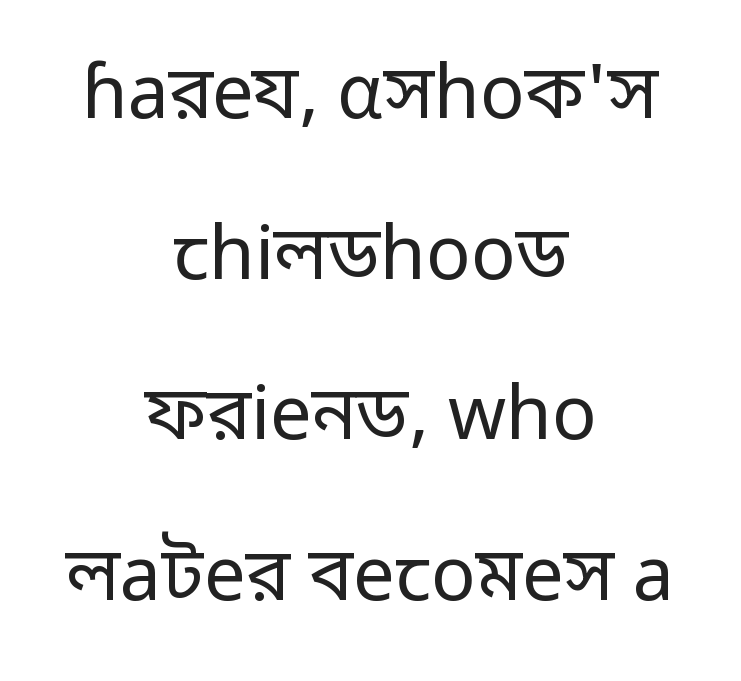
{"serif": "no", "italic": "no", "bold": "no", "weight": "regular", "width": "normal", "stroke_contrast": "low", "x_height": "medium", "monospaced": "no", "underline": "no", "align": "center", "line_spacing": "loose", "line_spacing_ratio": 2.17, "letter_spacing": "normal", "letter_spacing_em": 0.0, "glyph_px": 74}
